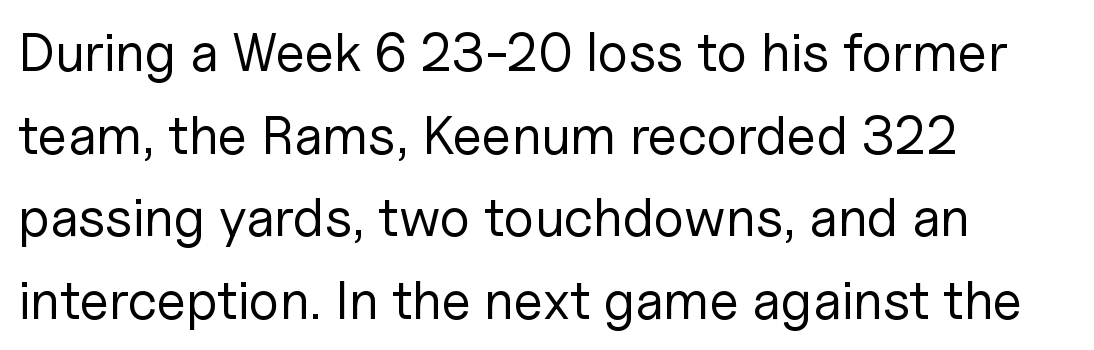
The image shows 54 px regular-weight sans-serif type, upright; set left-aligned, normal line spacing (1.53x), normal letter spacing, not underlined; low stroke contrast and a medium x-height.
